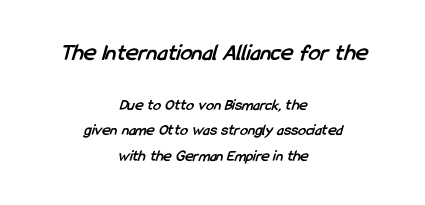
{"bold": "yes", "underline": "no", "align": "center", "line_spacing": "normal", "line_spacing_ratio": 1.58, "letter_spacing": "normal", "letter_spacing_em": 0.0, "larger_block": "first", "size_ratio": 1.5, "glyph_px": 24}
